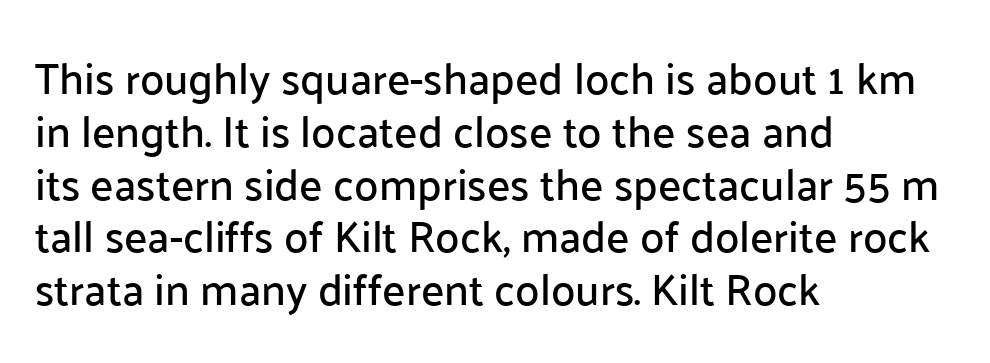
Q: Is the text italic (slanted)? A: No, it is upright.
Q: Is the typeface a serif or a sans-serif typeface? A: Sans-serif.
Q: Is the text underlined? A: No.
Q: How is the paragraph aligned? A: Left-aligned.
Q: Is the spacing between letters normal or unusually wide? A: Normal.
Q: Width (condensed, normal, or wide)? A: Normal.
Q: Stroke contrast? A: Low.
Q: x-height? A: Medium.
Q: Monospaced? A: No.
